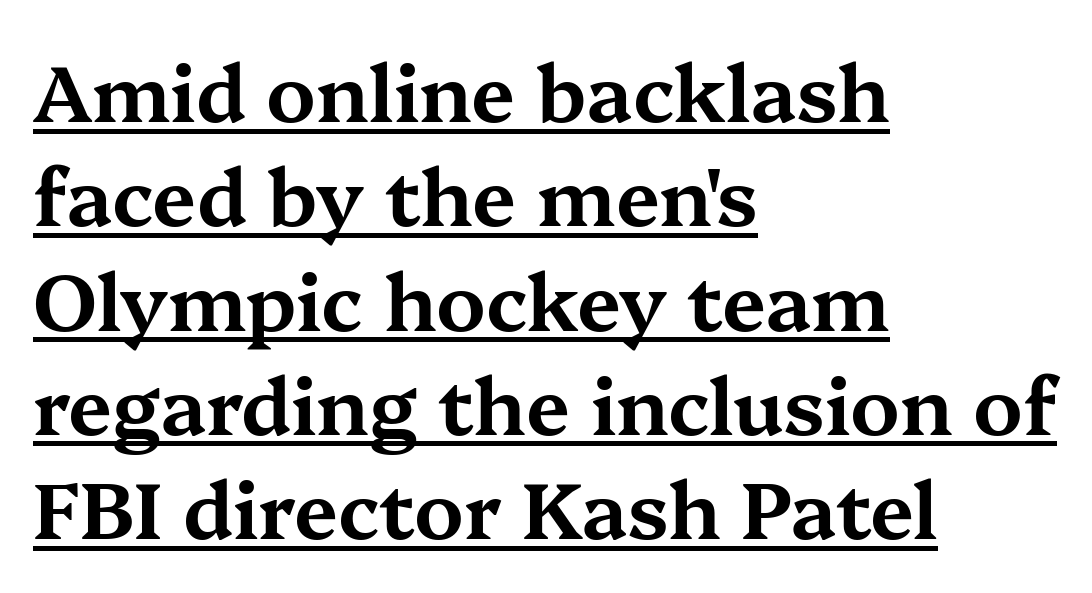
The letters stand straight up with perfectly vertical stems. These characters rest on top of a visible drawn line. Line starts are locked; line ends wander. The passage shown stacks its lines at a standard gap.
